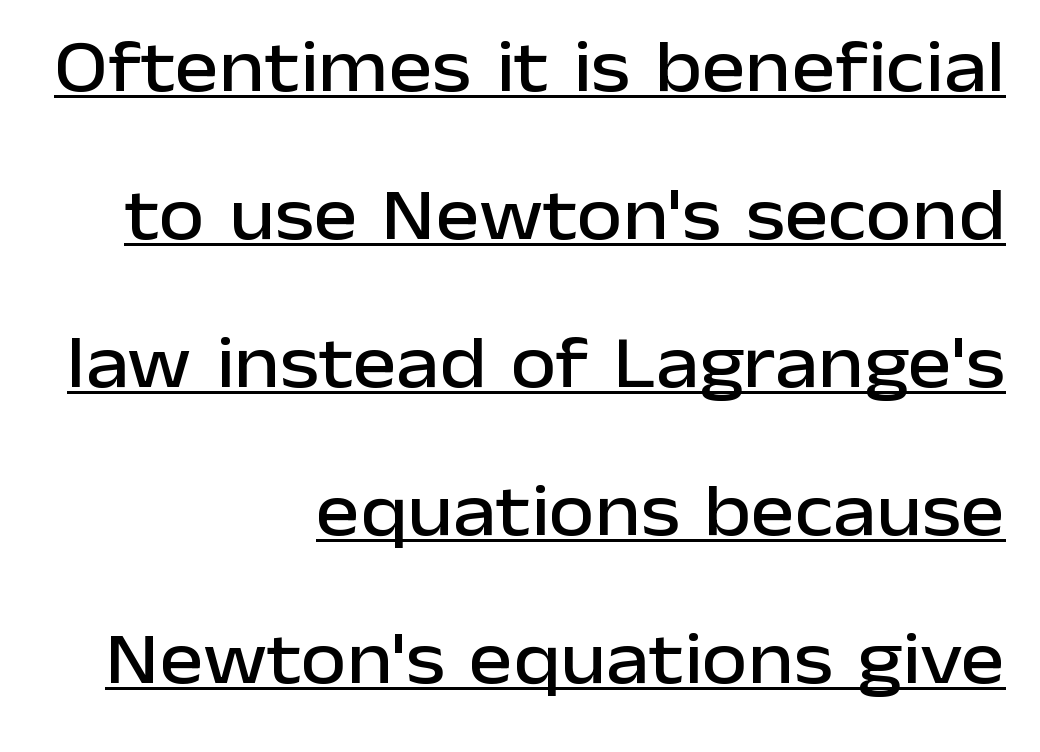
Q: Is the text italic (slanted)? A: No, it is upright.
Q: Is the typeface a serif or a sans-serif typeface? A: Sans-serif.
Q: Is the text underlined? A: Yes.
Q: How is the paragraph aligned? A: Right-aligned.
Q: Is the spacing between letters normal or unusually wide? A: Normal.
Q: Is the spacing between lines tight, normal or loose? A: Loose.
Q: Width (condensed, normal, or wide)? A: Normal.
Q: Stroke contrast? A: Low.
Q: x-height? A: Medium.
Q: Monospaced? A: No.
